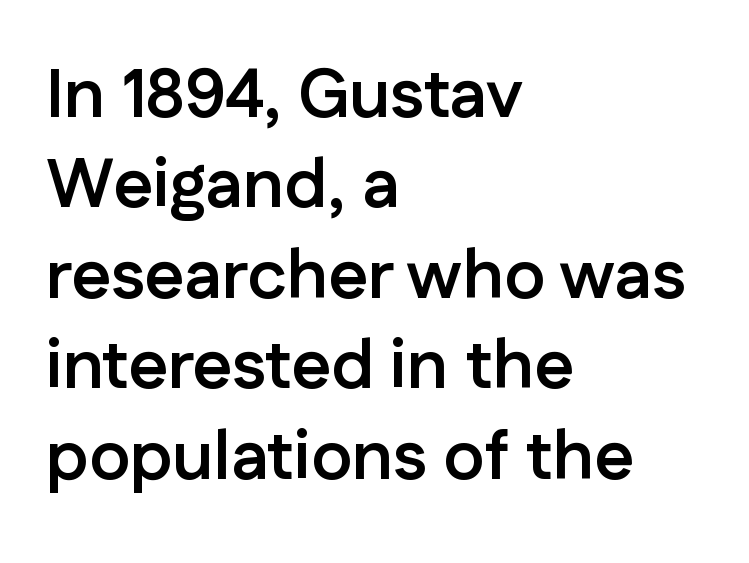
{"serif": "no", "italic": "no", "bold": "yes", "weight": "semibold", "width": "normal", "stroke_contrast": "low", "x_height": "medium", "monospaced": "no", "underline": "no", "align": "left", "line_spacing": "normal", "line_spacing_ratio": 1.31, "letter_spacing": "normal", "letter_spacing_em": 0.0, "glyph_px": 69}
